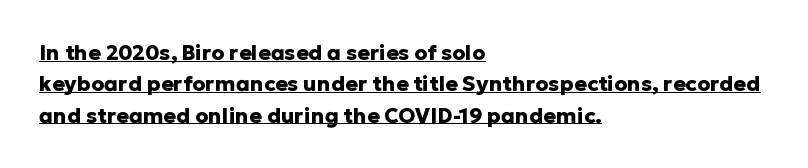
{"italic": "no", "bold": "yes", "underline": "yes", "align": "left", "line_spacing": "normal", "line_spacing_ratio": 1.49, "letter_spacing": "normal", "letter_spacing_em": 0.0, "glyph_px": 21}
